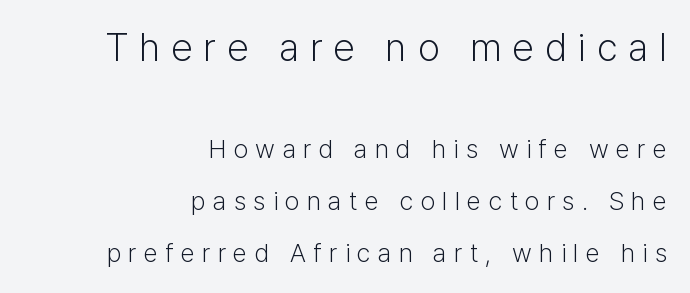
The image shows 39 px light sans-serif type, upright; set right-aligned, loose line spacing (2.01x), unusually wide letter spacing (+0.28 em), not underlined; the first (top) block is 1.5x larger; low stroke contrast and a medium x-height.
